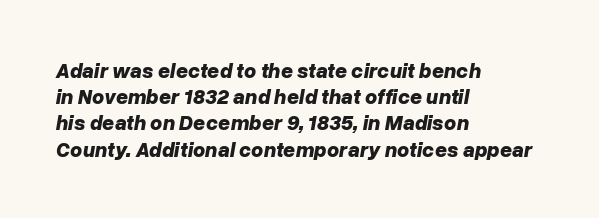
{"italic": "yes", "lean": "right", "slant_degrees": 10, "bold": "yes", "underline": "no", "align": "left", "line_spacing": "normal", "line_spacing_ratio": 1.25, "letter_spacing": "normal", "letter_spacing_em": 0.0, "glyph_px": 21}
